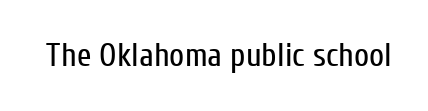
{"serif": "no", "italic": "no", "bold": "no", "weight": "regular", "width": "condensed", "stroke_contrast": "low", "x_height": "medium", "monospaced": "no", "underline": "no", "letter_spacing": "normal", "letter_spacing_em": 0.0, "glyph_px": 33}
